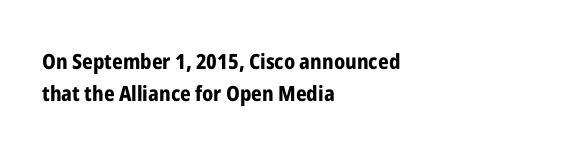
Unlike italic type, these characters show no tilt at all. Line starts are locked; line ends wander. Characters follow at the spacing the type designer built in. On the weight axis this lands at bold, roughly 700. The passage shown is not underscored anywhere.
